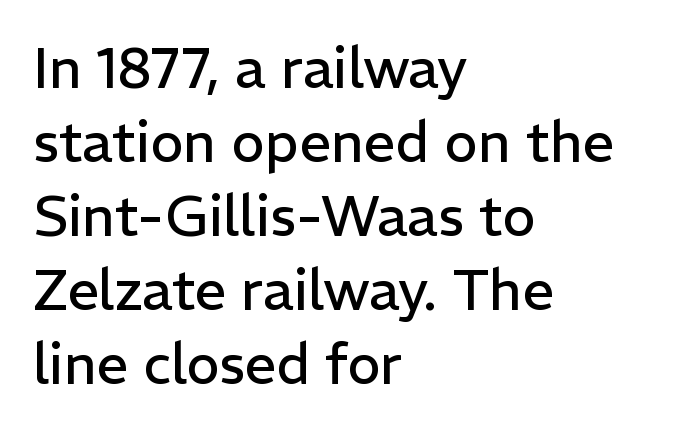
Q: Is the text bold? A: No.
Q: Is the text italic (slanted)? A: No, it is upright.
Q: Is the typeface a serif or a sans-serif typeface? A: Sans-serif.
Q: Is the text underlined? A: No.
Q: How is the paragraph aligned? A: Left-aligned.
Q: Is the spacing between letters normal or unusually wide? A: Normal.
Q: Is the spacing between lines tight, normal or loose? A: Normal.
Q: Width (condensed, normal, or wide)? A: Normal.
Q: Stroke contrast? A: Low.
Q: x-height? A: Medium.
Q: Monospaced? A: No.
